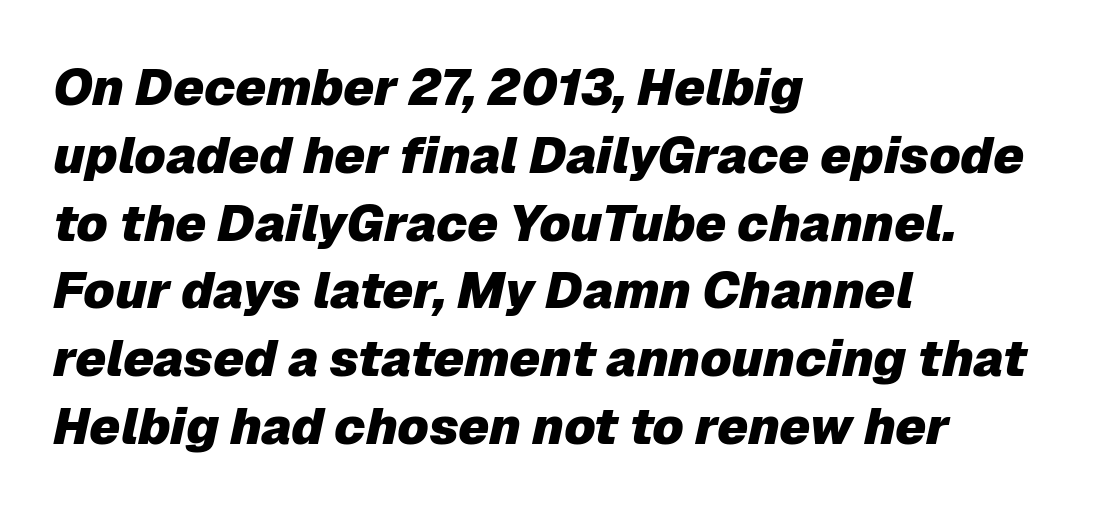
The image shows 51 px heavy type, italic (leaning right); set left-aligned, normal line spacing (1.33x), normal letter spacing, not underlined; low stroke contrast and a medium x-height.
